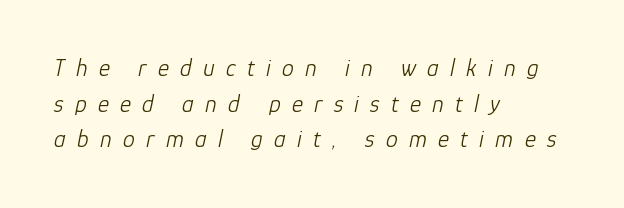
The image shows 24 px text type, italic (leaning right); set left-aligned, normal line spacing (1.48x), unusually wide letter spacing (+0.47 em), not underlined.
